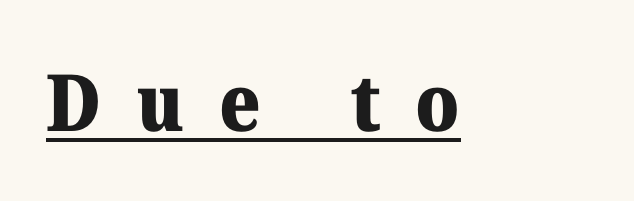
Q: Is the text bold? A: Yes.
Q: Is the text italic (slanted)? A: No, it is upright.
Q: Is the typeface a serif or a sans-serif typeface? A: Serif.
Q: Is the text underlined? A: Yes.
Q: Is the spacing between letters normal or unusually wide? A: Unusually wide.
Q: Width (condensed, normal, or wide)? A: Normal.
Q: Stroke contrast? A: Medium.
Q: x-height? A: Medium.
Q: Monospaced? A: No.
